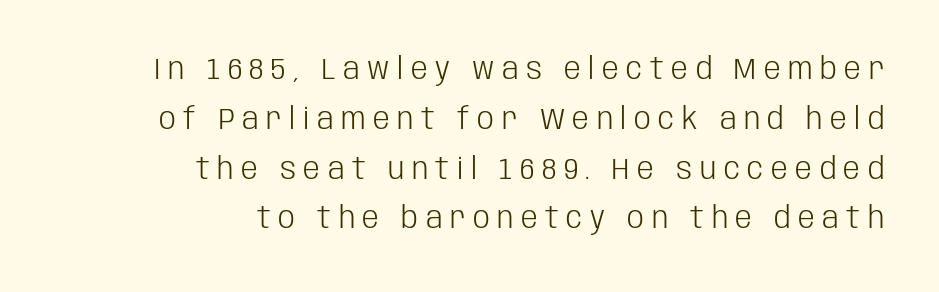
Q: Is the text bold? A: No.
Q: Is the text italic (slanted)? A: No, it is upright.
Q: Is the typeface a serif or a sans-serif typeface? A: Sans-serif.
Q: Is the text underlined? A: No.
Q: How is the paragraph aligned? A: Right-aligned.
Q: Is the spacing between letters normal or unusually wide? A: Unusually wide.
Q: Is the spacing between lines tight, normal or loose? A: Normal.
Q: Width (condensed, normal, or wide)? A: Condensed.
Q: Stroke contrast? A: Low.
Q: x-height? A: Large.
Q: Monospaced? A: No.
